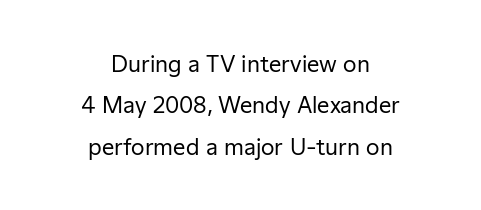
The image shows 22 px text type, upright; set centered, line spacing 1.88x, normal letter spacing, not underlined.
